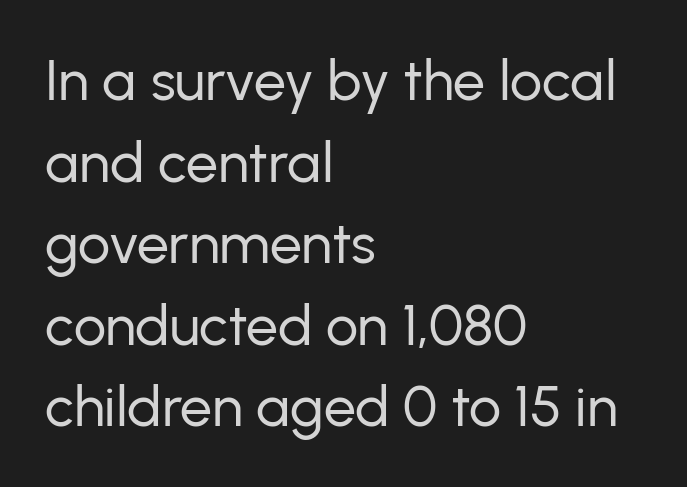
{"serif": "no", "italic": "no", "bold": "no", "weight": "regular", "width": "normal", "stroke_contrast": "low", "x_height": "medium", "monospaced": "no", "underline": "no", "align": "left", "line_spacing": "normal", "line_spacing_ratio": 1.43, "letter_spacing": "normal", "letter_spacing_em": 0.0, "glyph_px": 57}
